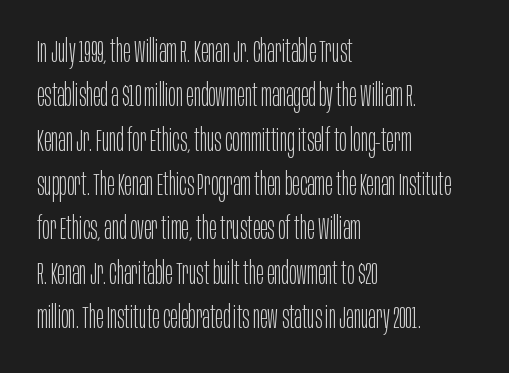
Q: Is the text bold? A: No.
Q: Is the text italic (slanted)? A: No, it is upright.
Q: Is the typeface a serif or a sans-serif typeface? A: Sans-serif.
Q: Is the text underlined? A: No.
Q: How is the paragraph aligned? A: Left-aligned.
Q: Is the spacing between letters normal or unusually wide? A: Normal.
Q: Is the spacing between lines tight, normal or loose? A: Normal.
Q: Width (condensed, normal, or wide)? A: Condensed.
Q: Stroke contrast? A: Low.
Q: x-height? A: Large.
Q: Monospaced? A: No.
